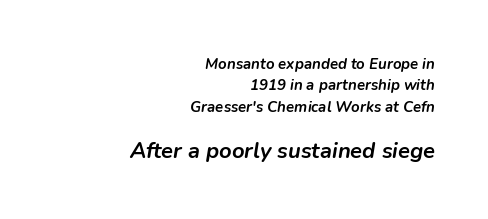
{"italic": "yes", "lean": "right", "slant_degrees": 9, "bold": "yes", "underline": "no", "align": "right", "line_spacing": "normal", "line_spacing_ratio": 1.43, "letter_spacing": "normal", "letter_spacing_em": 0.0, "larger_block": "second", "size_ratio": 1.47, "glyph_px": 22}
